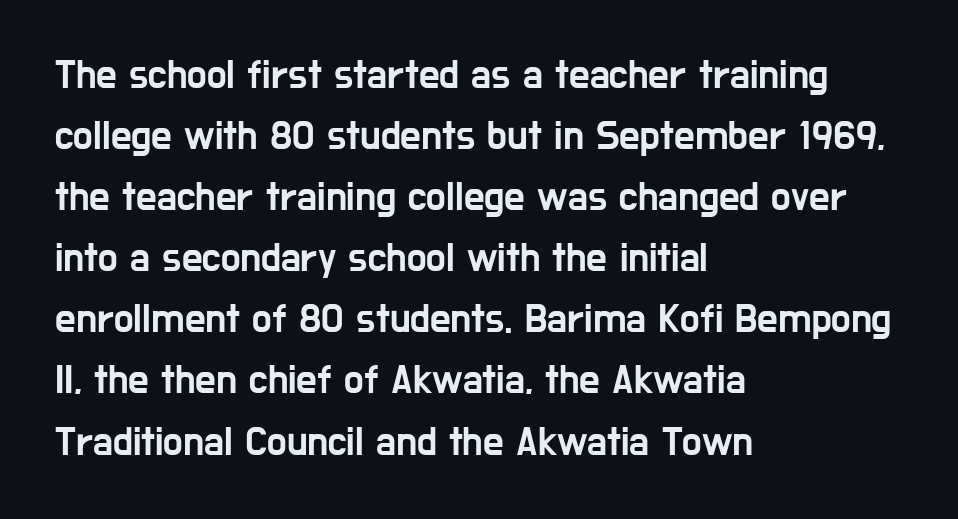
{"serif": "no", "italic": "no", "width": "condensed", "stroke_contrast": "low", "x_height": "medium", "monospaced": "no", "underline": "no", "align": "left", "line_spacing": "normal", "line_spacing_ratio": 1.49, "letter_spacing": "normal", "letter_spacing_em": 0.0, "glyph_px": 41}
